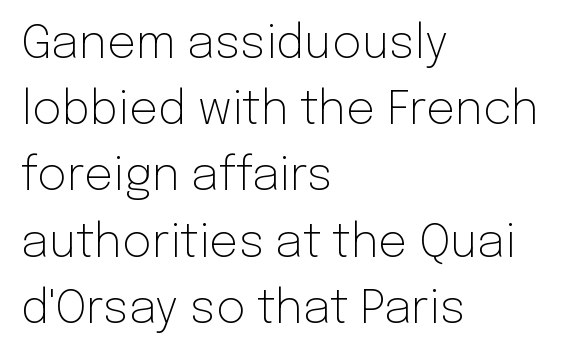
This sample uses an upright cut, with every glyph sitting square on the baseline. Letterform terminals end flat and unadorned throughout the passage. Stems here are at most as thick as an everyday book face. Note the varied advance widths — an 'i' is clearly narrower than an 'm'. Alignment: flush left.
